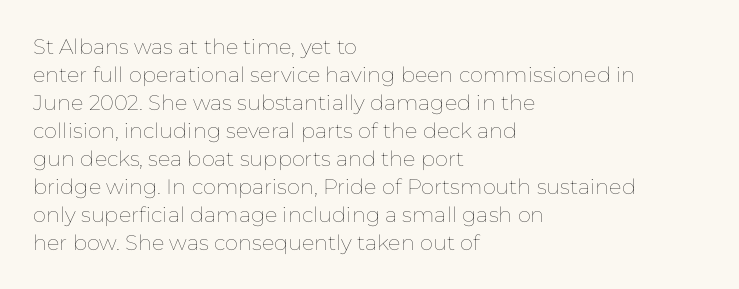
Q: Is the text bold? A: No.
Q: Is the text italic (slanted)? A: No, it is upright.
Q: Is the text underlined? A: No.
Q: How is the paragraph aligned? A: Left-aligned.
Q: Is the spacing between letters normal or unusually wide? A: Normal.
Q: Is the spacing between lines tight, normal or loose? A: Normal.
